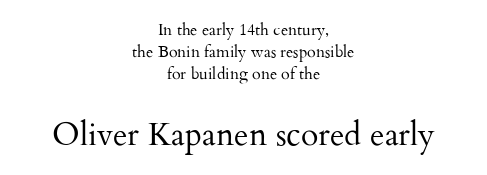
Q: Is the text bold? A: No.
Q: Is the text italic (slanted)? A: No, it is upright.
Q: Is the typeface a serif or a sans-serif typeface? A: Serif.
Q: Is the text underlined? A: No.
Q: How is the paragraph aligned? A: Centered.
Q: Is the spacing between letters normal or unusually wide? A: Normal.
Q: Is the spacing between lines tight, normal or loose? A: Normal.
Q: Which block of text is set in a larger size, the first (top) or the second (bottom)? A: The second (bottom) one.
Q: Width (condensed, normal, or wide)? A: Normal.
Q: Stroke contrast? A: Medium.
Q: x-height? A: Small.
Q: Monospaced? A: No.
